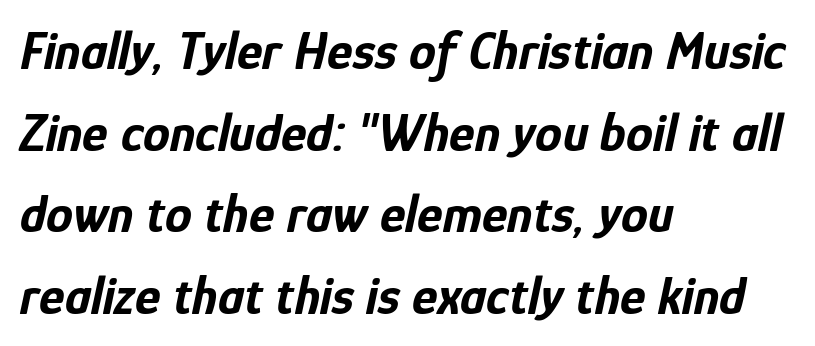
The image shows 54 px bold, condensed type, italic (leaning right); set left-aligned, normal line spacing (1.51x), normal letter spacing, not underlined; low stroke contrast and a medium x-height.
